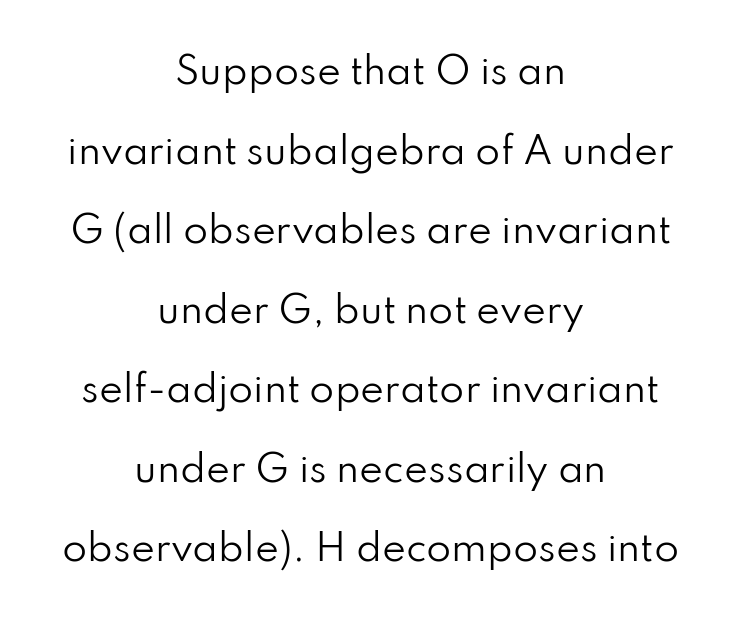
{"serif": "no", "italic": "no", "bold": "no", "weight": "regular", "width": "normal", "stroke_contrast": "low", "x_height": "small", "monospaced": "no", "underline": "no", "align": "center", "line_spacing": "loose", "line_spacing_ratio": 2.21, "letter_spacing": "normal", "letter_spacing_em": 0.0, "glyph_px": 36}
